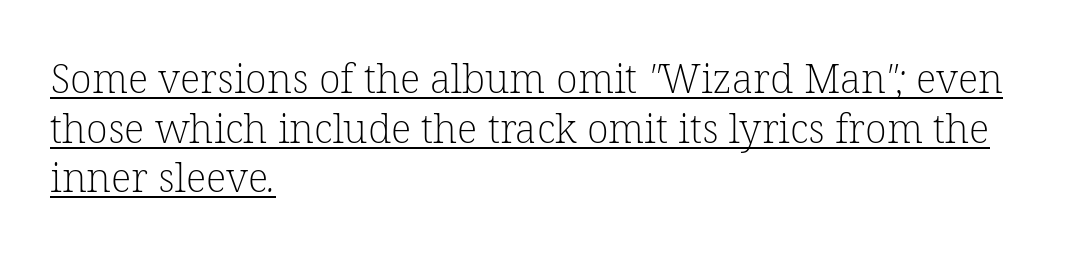
{"serif": "yes", "bold": "no", "weight": "light", "width": "normal", "stroke_contrast": "low", "x_height": "medium", "monospaced": "no", "underline": "yes", "align": "left", "line_spacing_ratio": 1.24, "letter_spacing": "normal", "letter_spacing_em": 0.0, "glyph_px": 40}
